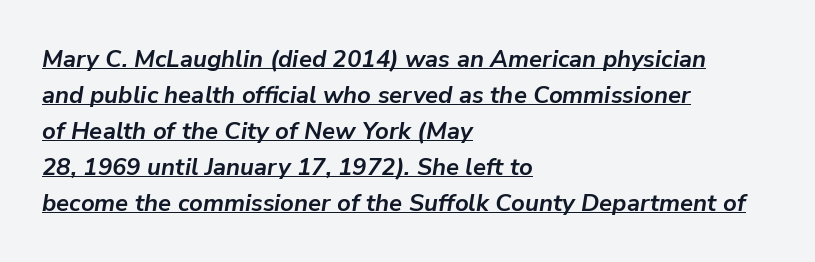
The sample's only ornament is a line tracing under the words. Alignment: flush left. The tracking reads as untouched default to a designer's eye. If you measured baseline to baseline, you'd find a middling distance. Characters are canted at an angle relative to the baseline's perpendicular.
